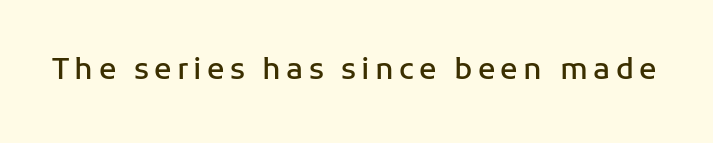
{"serif": "no", "italic": "no", "bold": "semi", "weight": "semibold", "width": "normal", "stroke_contrast": "low", "x_height": "medium", "monospaced": "no", "underline": "no", "glyph_px": 29}
